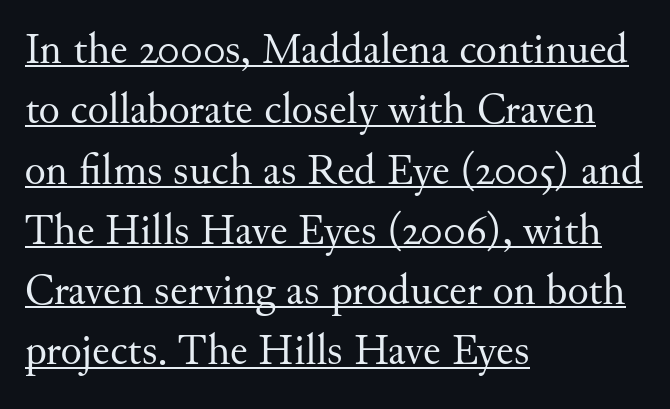
The image shows 44 px regular-weight serif type, upright; set left-aligned, normal line spacing (1.37x), normal letter spacing, underlined; medium stroke contrast and a small x-height.
